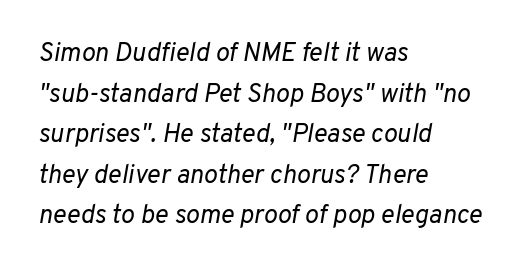
{"italic": "yes", "lean": "right", "slant_degrees": 10, "bold": "no", "underline": "no", "align": "left", "line_spacing": "normal", "line_spacing_ratio": 1.56, "letter_spacing": "normal", "letter_spacing_em": 0.0, "glyph_px": 26}
